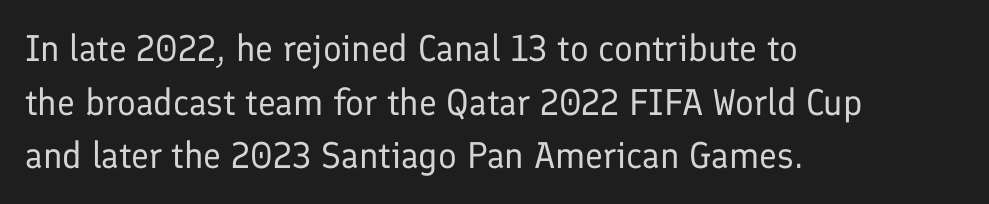
The image shows 37 px regular-weight sans-serif type, upright; set left-aligned, normal line spacing (1.45x), normal letter spacing, not underlined; low stroke contrast and a medium x-height.
